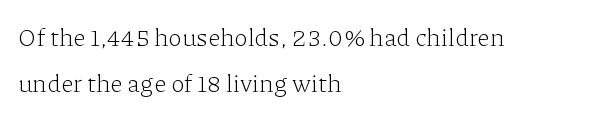
Q: Is the text bold? A: No.
Q: Is the text italic (slanted)? A: No, it is upright.
Q: Is the text underlined? A: No.
Q: How is the paragraph aligned? A: Left-aligned.
Q: Is the spacing between letters normal or unusually wide? A: Normal.
